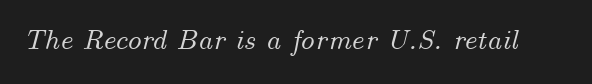
Here the glyphs are tracked normally, forming tight word shapes. Is the type slanted? Yes — the strokes lean at a clear angle. Spacing verdict: proportional, widths tailored to each character. Has an underline been added? It has not.
